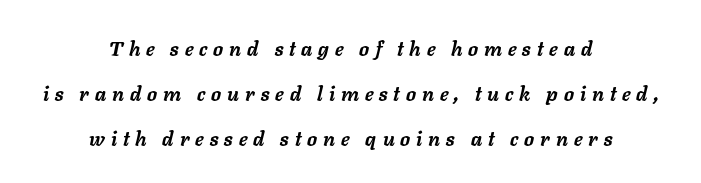
Only glyphs here, with clear space below each row. The rendering applies a slant to the glyphs. Visually the block forms a symmetrical silhouette, jagged on both flanks. The passage shown has open, widely tracked lettering throughout.
